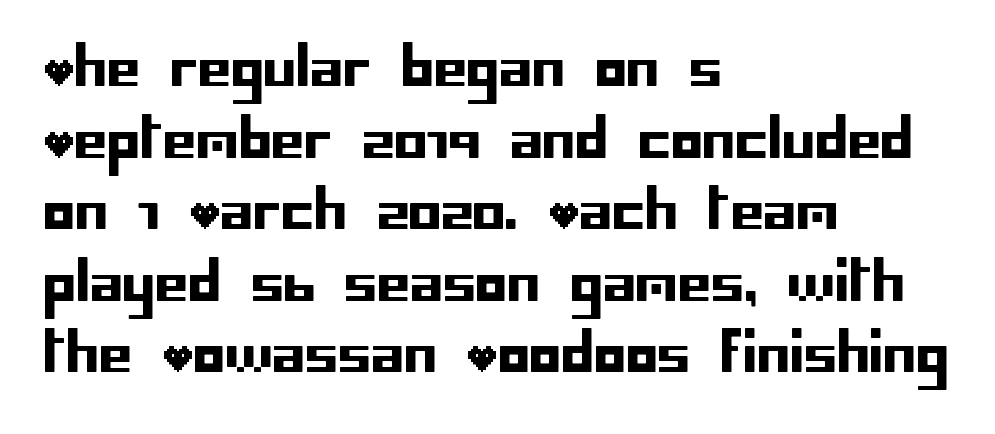
The image shows 53 px sans-serif type, upright; set left-aligned, normal line spacing (1.35x), normal letter spacing, not underlined; low stroke contrast and a large x-height.
